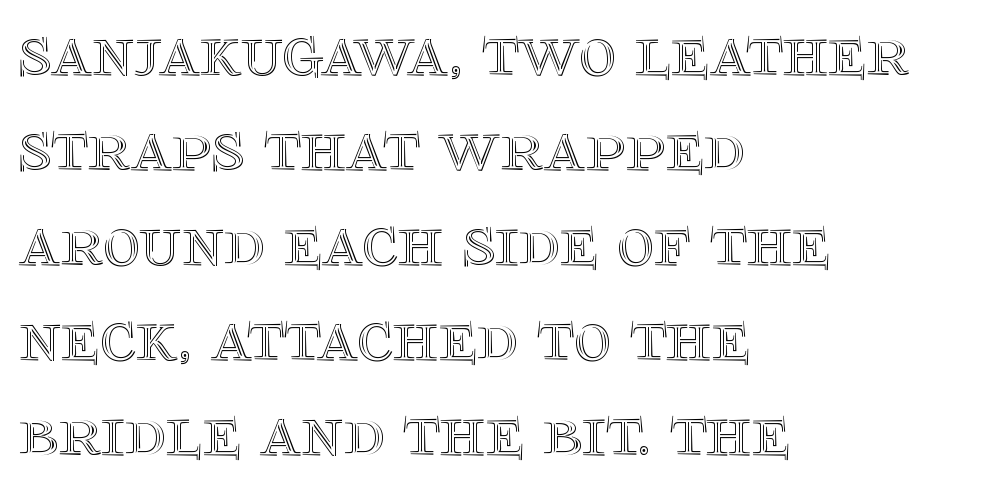
The image shows 72 px text type, upright; set left-aligned, normal line spacing (1.32x), normal letter spacing, not underlined; a large x-height.
